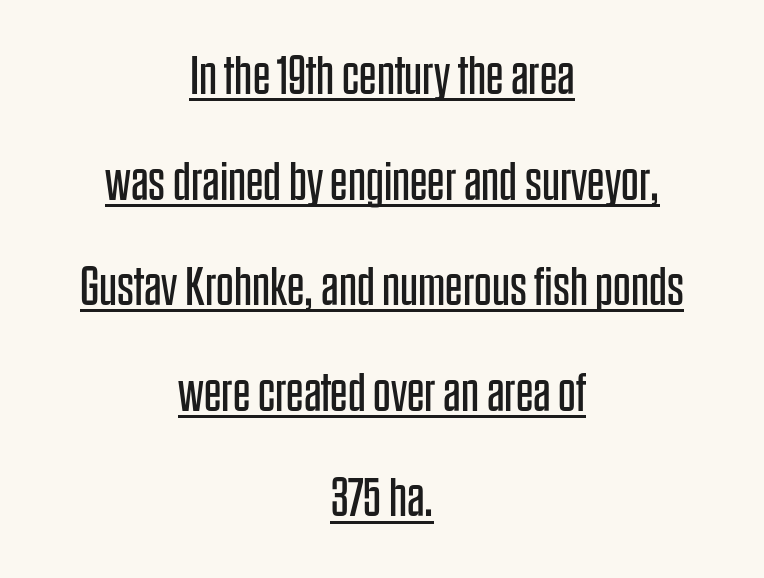
{"serif": "no", "italic": "no", "bold": "no", "weight": "regular", "width": "condensed", "stroke_contrast": "low", "x_height": "large", "monospaced": "no", "underline": "yes", "align": "center", "line_spacing": "loose", "line_spacing_ratio": 1.92, "letter_spacing": "normal", "letter_spacing_em": 0.0, "glyph_px": 55}
